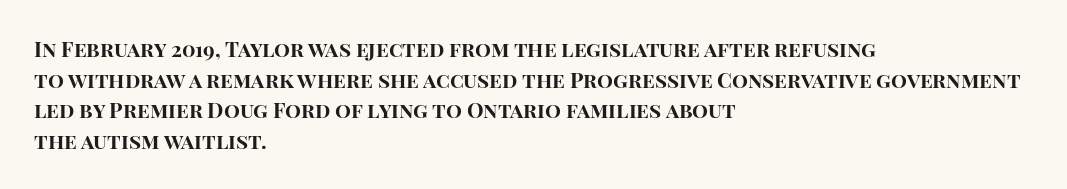
{"italic": "no", "bold": "yes", "underline": "no", "align": "left", "line_spacing": "normal", "line_spacing_ratio": 1.46, "letter_spacing": "normal", "letter_spacing_em": 0.0, "glyph_px": 21}
